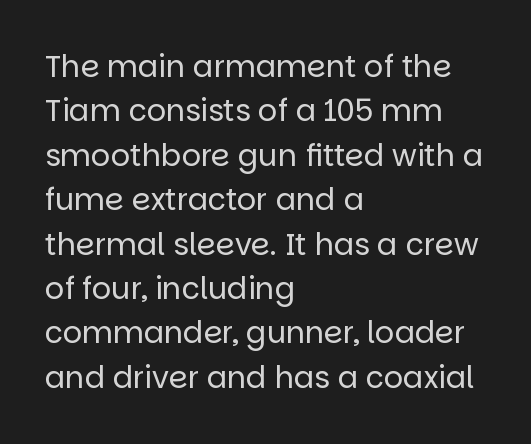
The image shows 30 px regular-weight sans-serif type, upright; set left-aligned, normal line spacing (1.48x), normal letter spacing, not underlined; low stroke contrast and a large x-height.
